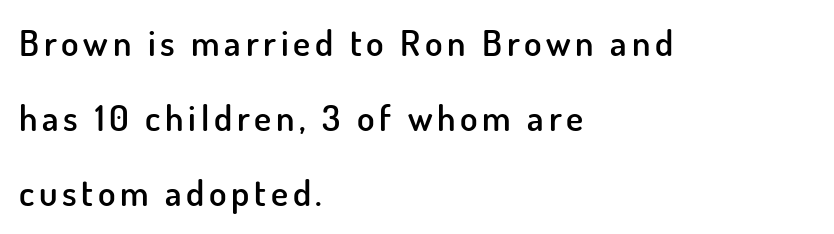
{"serif": "no", "italic": "no", "bold": "semi", "weight": "semibold", "width": "normal", "stroke_contrast": "low", "x_height": "small", "monospaced": "no", "underline": "no", "align": "left", "line_spacing": "loose", "line_spacing_ratio": 2.08, "glyph_px": 36}
